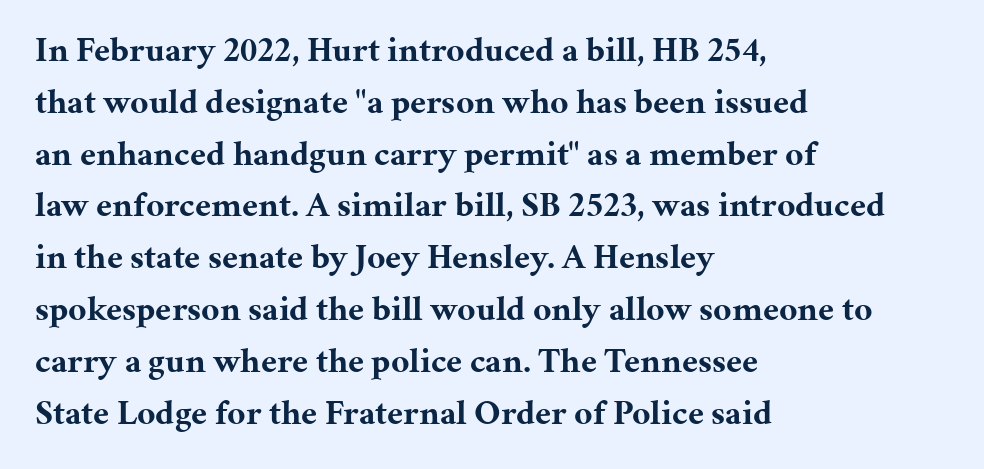
{"serif": "yes", "italic": "no", "bold": "yes", "weight": "bold", "width": "normal", "stroke_contrast": "medium", "x_height": "medium", "monospaced": "no", "underline": "no", "align": "left", "line_spacing": "normal", "line_spacing_ratio": 1.48, "letter_spacing": "normal", "letter_spacing_em": 0.0, "glyph_px": 35}
